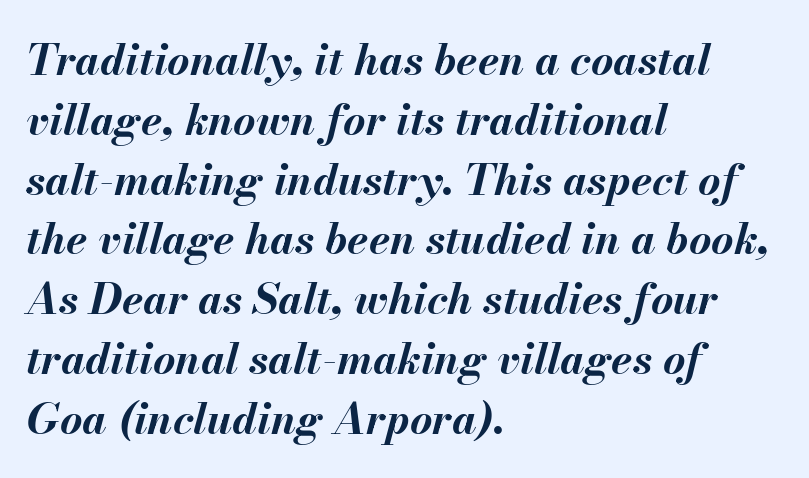
Heavy, bold letterforms. Slanted lettering throughout. The zone under the glyphs is completely vacant. Does extra space separate the letters? No, they use regular spacing. Teacher's note: observe the even left margin — that is flush-left alignment. Each new line begins a customary step beneath the previous one.
